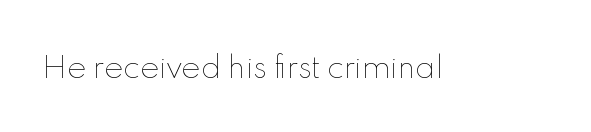
Q: Is the text bold? A: No.
Q: Is the text italic (slanted)? A: No, it is upright.
Q: Is the text underlined? A: No.
Q: Is the spacing between letters normal or unusually wide? A: Normal.
Q: Width (condensed, normal, or wide)? A: Normal.
Q: x-height? A: Small.
Q: Monospaced? A: No.
